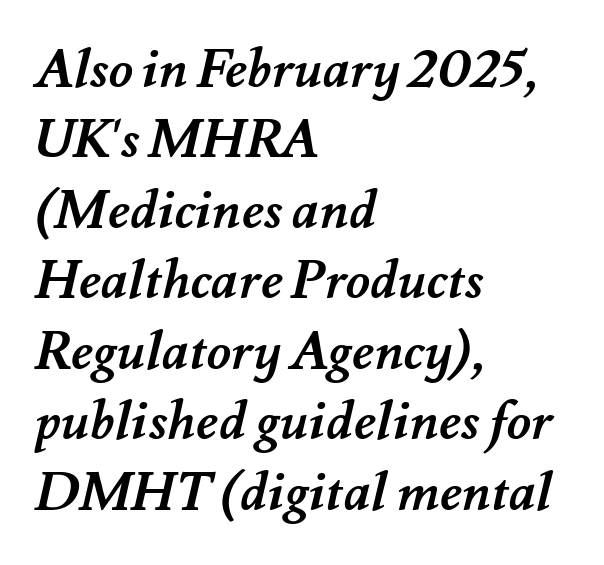
{"bold": "yes", "weight": "semibold", "width": "normal", "stroke_contrast": "medium", "x_height": "small", "monospaced": "no", "underline": "no", "align": "left", "line_spacing": "normal", "line_spacing_ratio": 1.33, "letter_spacing": "normal", "letter_spacing_em": 0.0, "glyph_px": 53}
